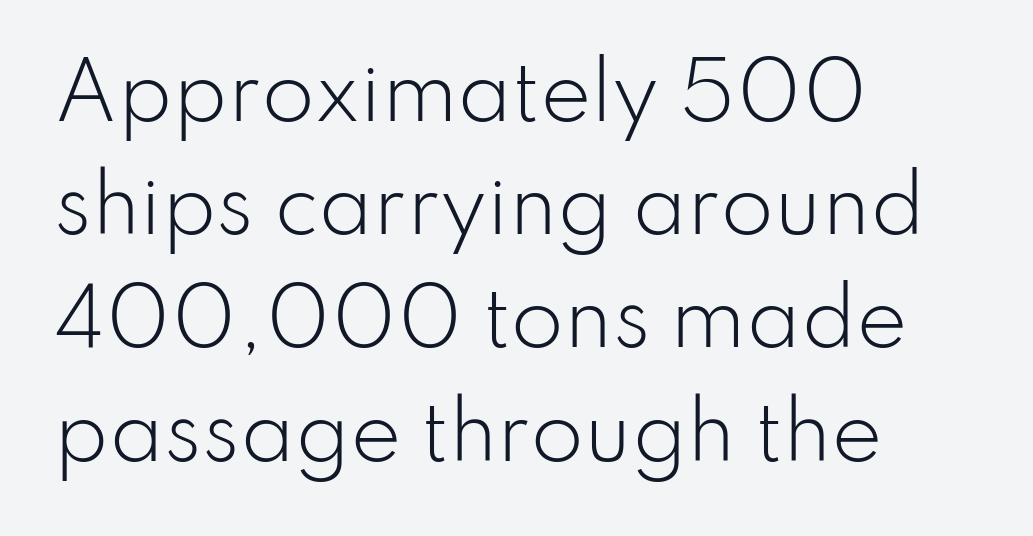
Q: Is the text bold? A: No.
Q: Is the text italic (slanted)? A: No, it is upright.
Q: Is the typeface a serif or a sans-serif typeface? A: Sans-serif.
Q: Is the text underlined? A: No.
Q: How is the paragraph aligned? A: Left-aligned.
Q: Is the spacing between letters normal or unusually wide? A: Normal.
Q: Is the spacing between lines tight, normal or loose? A: Normal.
Q: Width (condensed, normal, or wide)? A: Normal.
Q: Stroke contrast? A: Low.
Q: x-height? A: Small.
Q: Monospaced? A: No.
